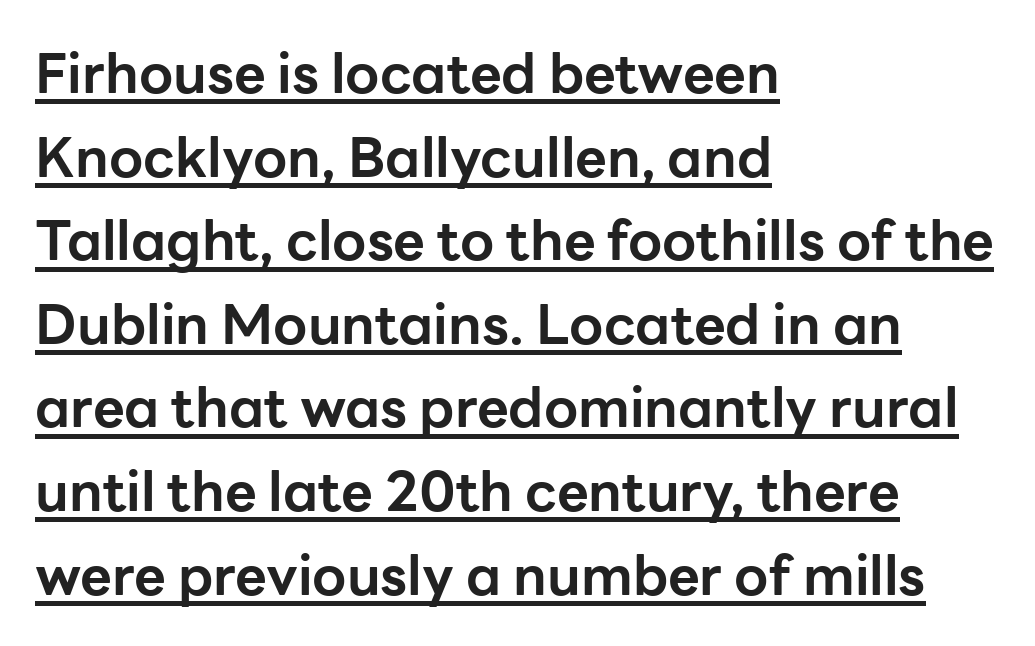
{"serif": "no", "italic": "no", "bold": "yes", "weight": "bold", "width": "normal", "stroke_contrast": "low", "x_height": "medium", "monospaced": "no", "underline": "yes", "align": "left", "line_spacing": "normal", "line_spacing_ratio": 1.52, "letter_spacing": "normal", "letter_spacing_em": 0.0, "glyph_px": 55}
